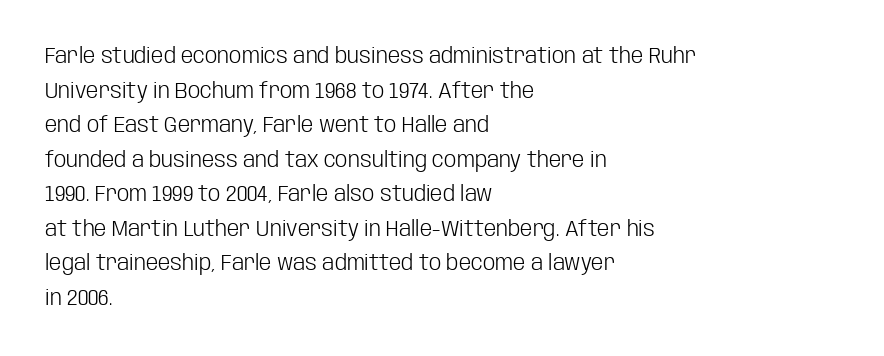
Q: Is the text bold? A: No.
Q: Is the text italic (slanted)? A: No, it is upright.
Q: Is the text underlined? A: No.
Q: How is the paragraph aligned? A: Left-aligned.
Q: Is the spacing between letters normal or unusually wide? A: Normal.
Q: Is the spacing between lines tight, normal or loose? A: Normal.
